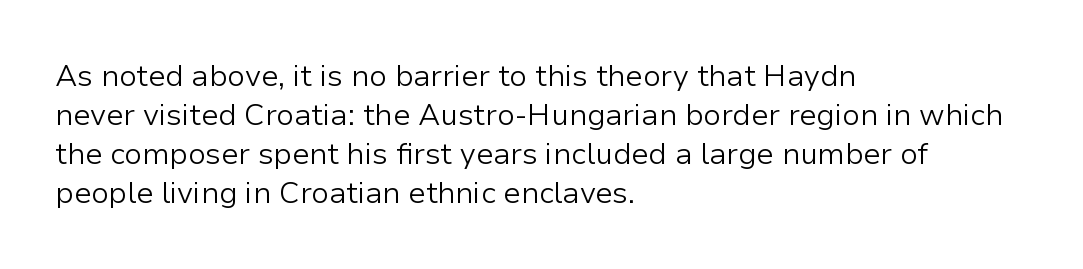
Q: Is the text bold? A: No.
Q: Is the text italic (slanted)? A: No, it is upright.
Q: Is the typeface a serif or a sans-serif typeface? A: Sans-serif.
Q: Is the text underlined? A: No.
Q: How is the paragraph aligned? A: Left-aligned.
Q: Is the spacing between letters normal or unusually wide? A: Normal.
Q: Is the spacing between lines tight, normal or loose? A: Normal.
Q: Width (condensed, normal, or wide)? A: Normal.
Q: Stroke contrast? A: Low.
Q: x-height? A: Medium.
Q: Monospaced? A: No.
